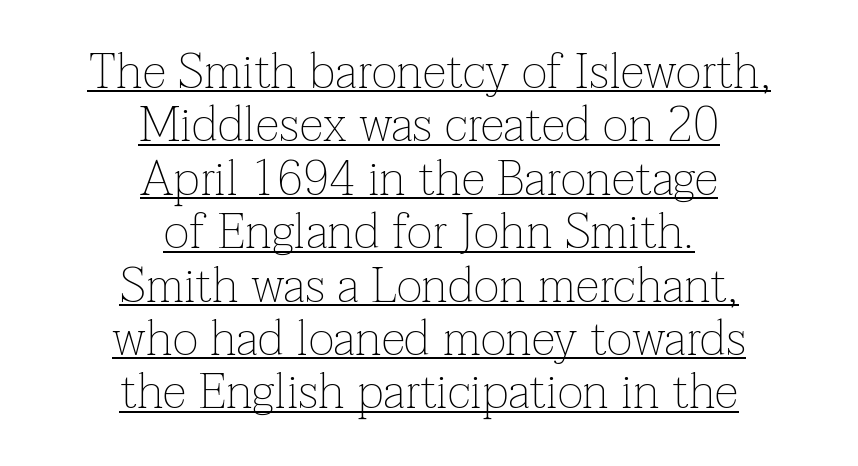
Quick note: interline space is minimal. The letters sit at their default tracking, neither squeezed nor spread. These lines were composed using upright roman letters. The rendering uses the underline text-decoration. The typeface chosen for these lines features serifs. Is this a fixed-width face? No — the glyphs have proportional, varying widths.
